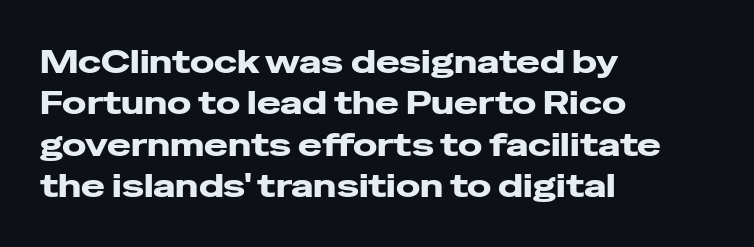
Alignment: flush left. Only glyphs here, with clear space below each row. The letters stand straight up with perfectly vertical stems. Is this a fixed-width face? No — the glyphs have proportional, varying widths.
